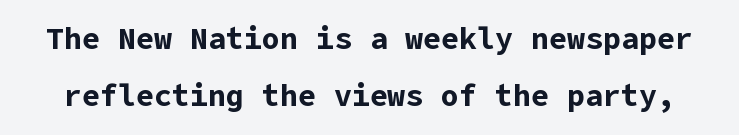
Thick stems and heavy bowls — unmistakably bold. Anything drawn beneath the words? Only blank space. Classification — sans serif. The vertical gap from one line to the next is large. Does the lettering tilt? It doesn't — this is upright. Tracking here is standard; glyphs follow each other at the usual distance.
